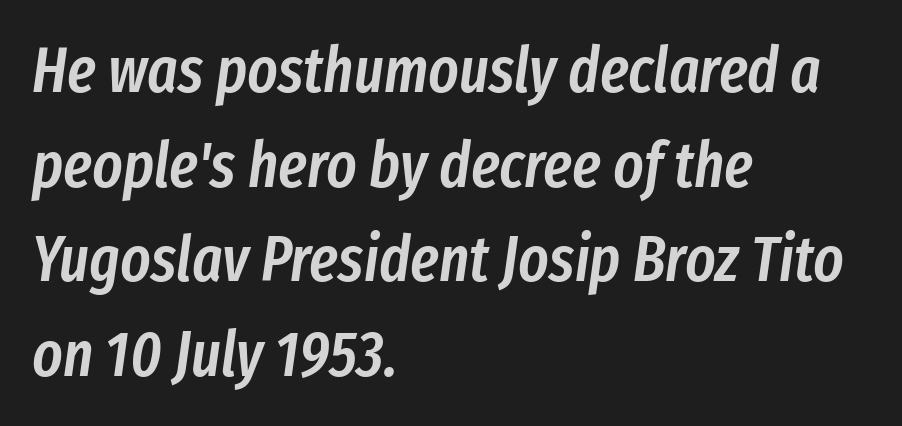
{"italic": "yes", "lean": "right", "slant_degrees": 8, "bold": "semi", "weight": "semibold", "width": "condensed", "stroke_contrast": "low", "x_height": "medium", "monospaced": "no", "underline": "no", "align": "left", "line_spacing": "normal", "line_spacing_ratio": 1.48, "letter_spacing": "normal", "letter_spacing_em": 0.0, "glyph_px": 64}
